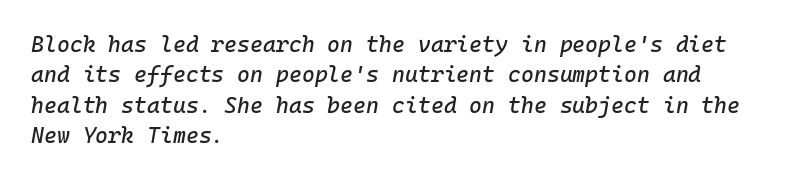
The foot of each line stays bare and open. What stands out about the letter spacing? Nothing — it is the standard amount. The rendering uses a moderate line-height, typical for paragraphs. Line beginnings align vertically; line endings do not.
